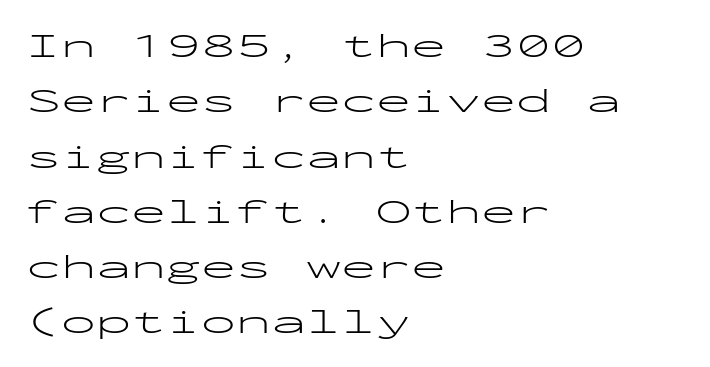
The image shows 35 px light, wide sans-serif type, upright, monospaced; set left-aligned, normal line spacing (1.58x), normal letter spacing, not underlined; low stroke contrast and a medium x-height.
